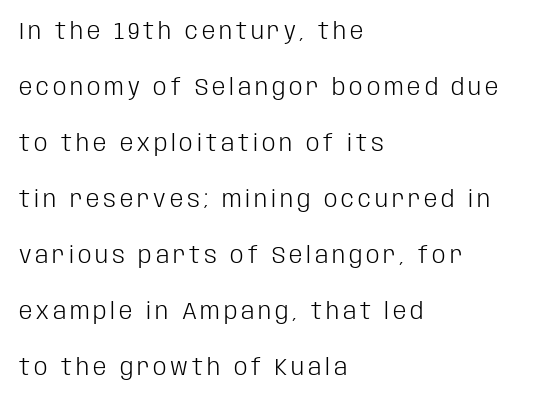
Plain, unruled lines of type. The compositor pushed each line to the left boundary. Vertical strokes here are truly vertical. The passage shown stacks its lines with a broad gap.
